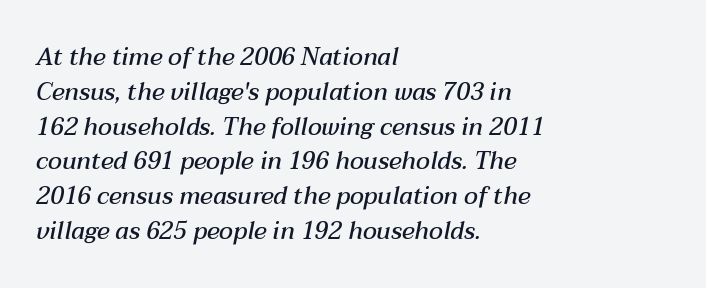
Has an underline been added? It has not. The ragged edge is on the right, which tells us the setting is flush left. These lines carry some extra weight — a demibold, not a full bold. Each word holds together tightly as a unit, with standard inter-letter gaps. You can tell it's italic because the verticals aren't actually vertical.
